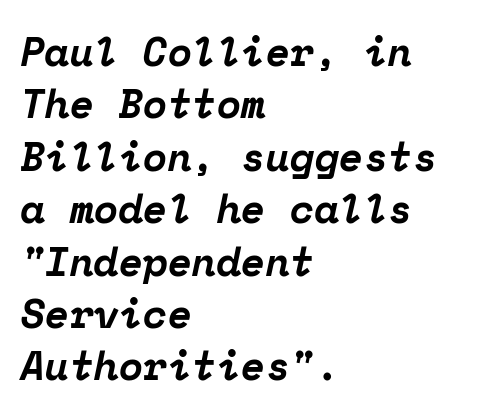
The image shows 40 px bold serif type, italic (leaning right), monospaced; set left-aligned, normal line spacing (1.31x), normal letter spacing, not underlined; low stroke contrast and a medium x-height.
